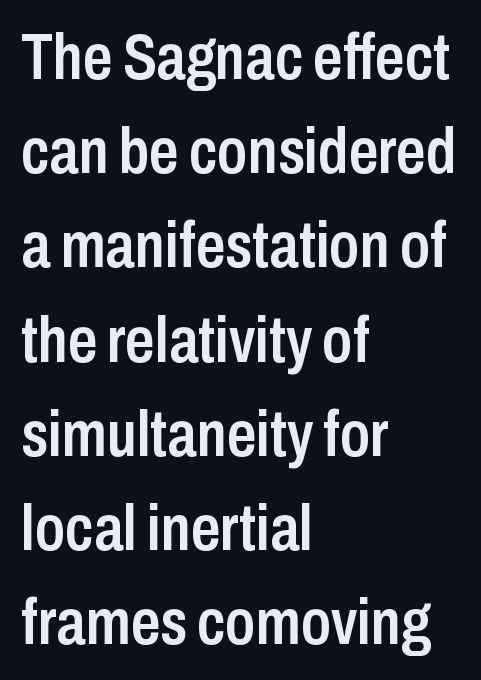
The image shows 65 px semibold, condensed sans-serif type, upright; set left-aligned, normal line spacing (1.45x), normal letter spacing, not underlined; low stroke contrast and a medium x-height.
